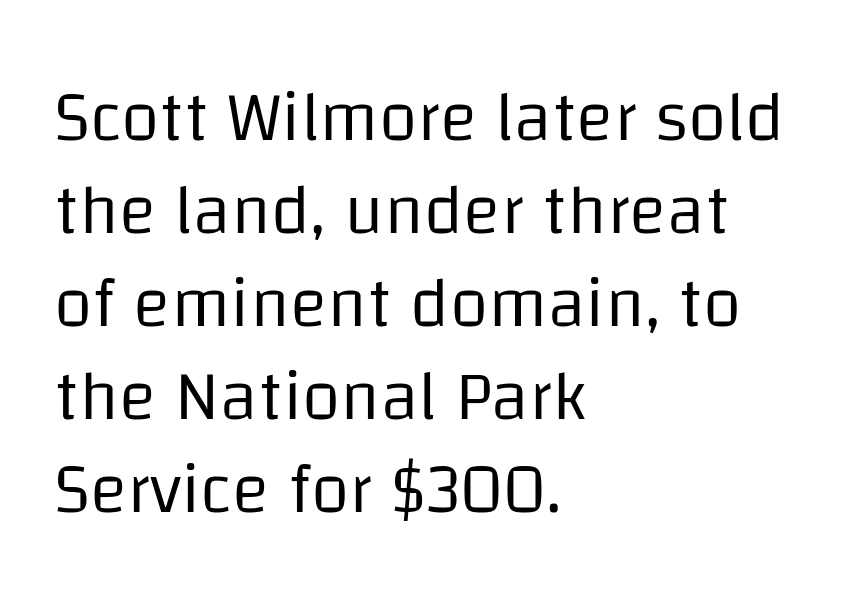
Q: Is the text bold? A: No.
Q: Is the text italic (slanted)? A: No, it is upright.
Q: Is the typeface a serif or a sans-serif typeface? A: Sans-serif.
Q: Is the text underlined? A: No.
Q: How is the paragraph aligned? A: Left-aligned.
Q: Is the spacing between letters normal or unusually wide? A: Normal.
Q: Is the spacing between lines tight, normal or loose? A: Normal.
Q: Width (condensed, normal, or wide)? A: Normal.
Q: Stroke contrast? A: Low.
Q: x-height? A: Large.
Q: Monospaced? A: No.
